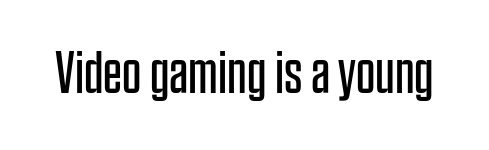
Weight: in the light-to-regular range. This rendering features lettering with no underline. Spacing between characters is what you'd get straight out of the box. This sample uses a sans-serif face.
